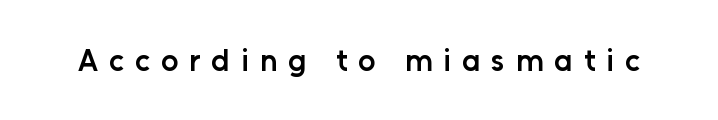
{"serif": "no", "italic": "no", "bold": "semi", "weight": "semibold", "width": "normal", "stroke_contrast": "low", "x_height": "medium", "monospaced": "no", "underline": "no", "letter_spacing": "wide", "letter_spacing_em": 0.35, "glyph_px": 31}
